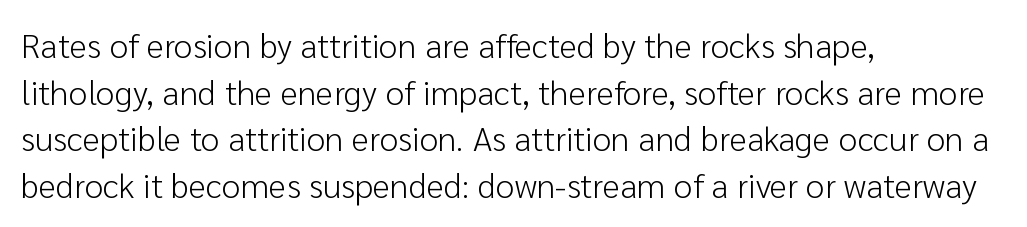
The image shows 34 px light sans-serif type, upright; set left-aligned, normal line spacing (1.37x), normal letter spacing, not underlined; low stroke contrast and a medium x-height.
